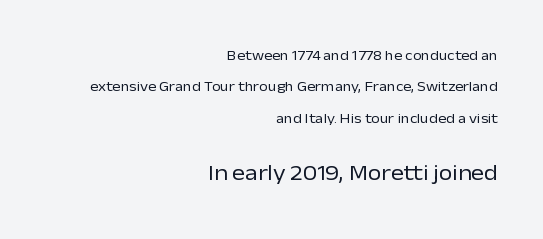
The string is rendered with underlining switched off. No chunkiness to these letters — they're not bold. Typeset ragged left — the right edge is the straight one. Widely set lines give the paragraph a tall, airy silhouette. Standard letterfit; no display-style spreading of the glyphs. Two sizes are in play, and the larger belongs to the second block.
